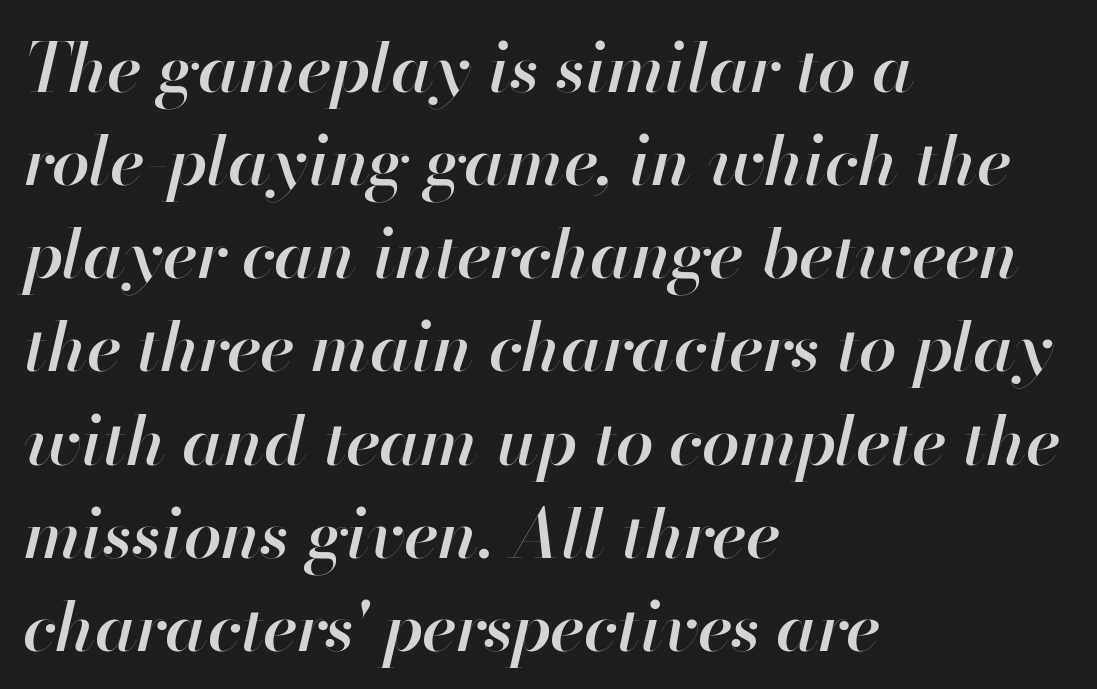
{"italic": "yes", "lean": "right", "slant_degrees": 13, "bold": "semi", "weight": "semibold", "width": "normal", "stroke_contrast": "high", "x_height": "small", "monospaced": "no", "underline": "no", "align": "left", "line_spacing": "normal", "line_spacing_ratio": 1.37, "letter_spacing": "normal", "letter_spacing_em": 0.0, "glyph_px": 68}
